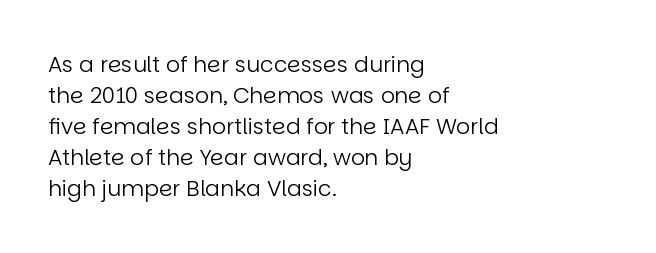
{"italic": "no", "bold": "no", "underline": "no", "align": "left", "line_spacing": "normal", "line_spacing_ratio": 1.41, "letter_spacing": "normal", "letter_spacing_em": 0.0, "glyph_px": 22}
